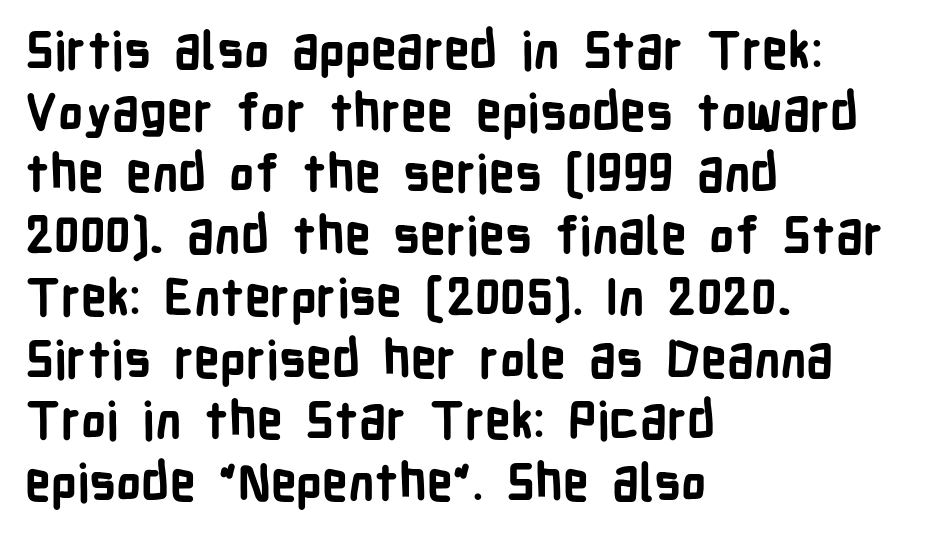
{"serif": "no", "italic": "no", "bold": "yes", "weight": "bold", "width": "condensed", "stroke_contrast": "low", "x_height": "medium", "monospaced": "no", "underline": "no", "align": "left", "line_spacing_ratio": 1.21, "letter_spacing": "normal", "letter_spacing_em": 0.0, "glyph_px": 51}
